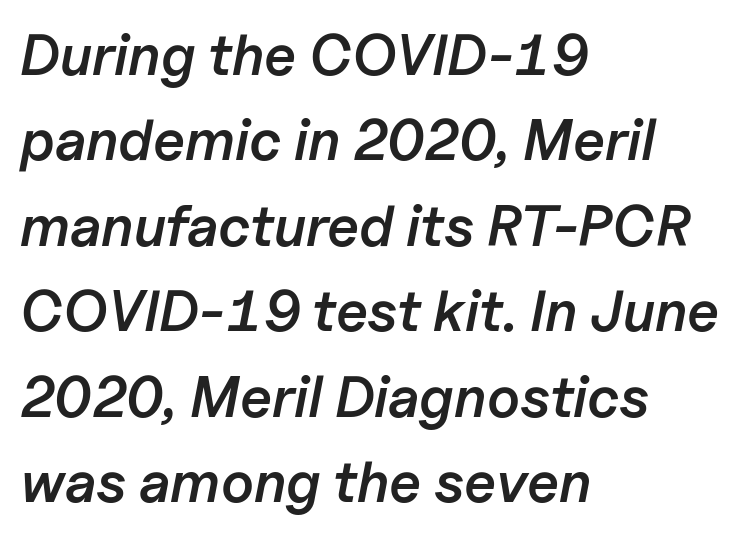
The image shows 57 px semibold type, italic (leaning right); set left-aligned, normal line spacing (1.5x), normal letter spacing, not underlined; low stroke contrast and a medium x-height.
